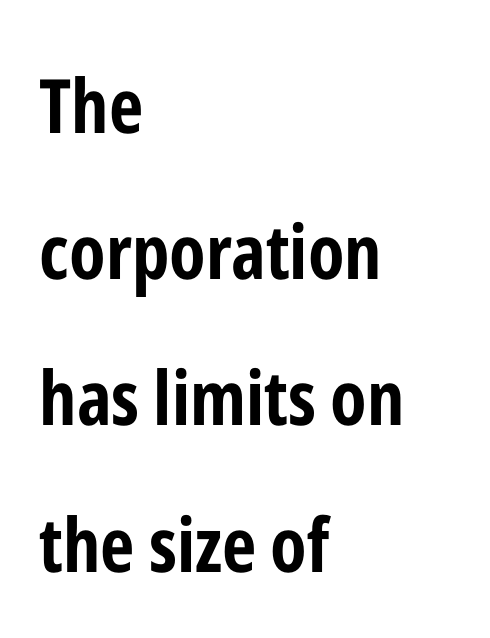
The image shows 75 px bold, condensed sans-serif type, upright; set left-aligned, loose line spacing (1.95x), normal letter spacing, not underlined; low stroke contrast and a medium x-height.
